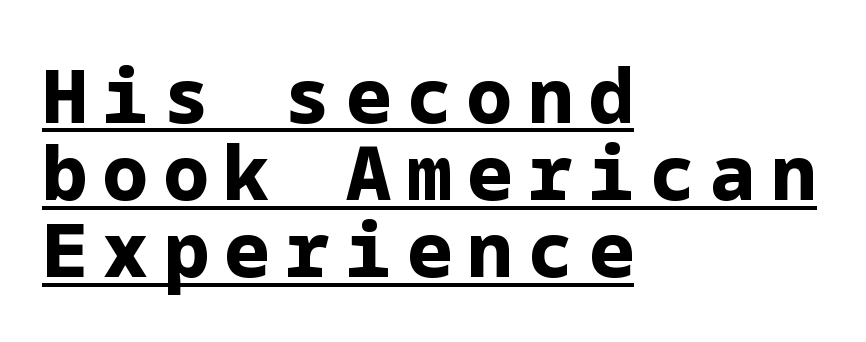
The image shows 75 px bold sans-serif type, upright; set left-aligned, tight line spacing (1.03x), unusually wide letter spacing (+0.21 em), underlined; low stroke contrast and a medium x-height.
